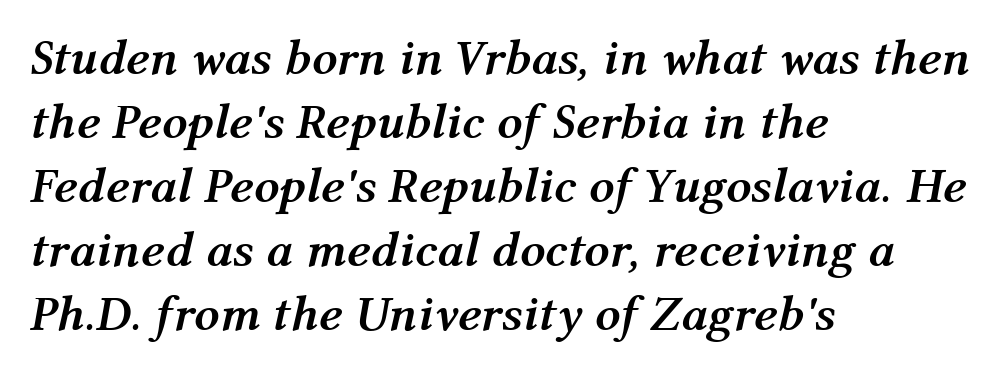
The image shows 50 px semibold type, italic (leaning right); set left-aligned, normal line spacing (1.28x), normal letter spacing, not underlined; medium stroke contrast and a medium x-height.
